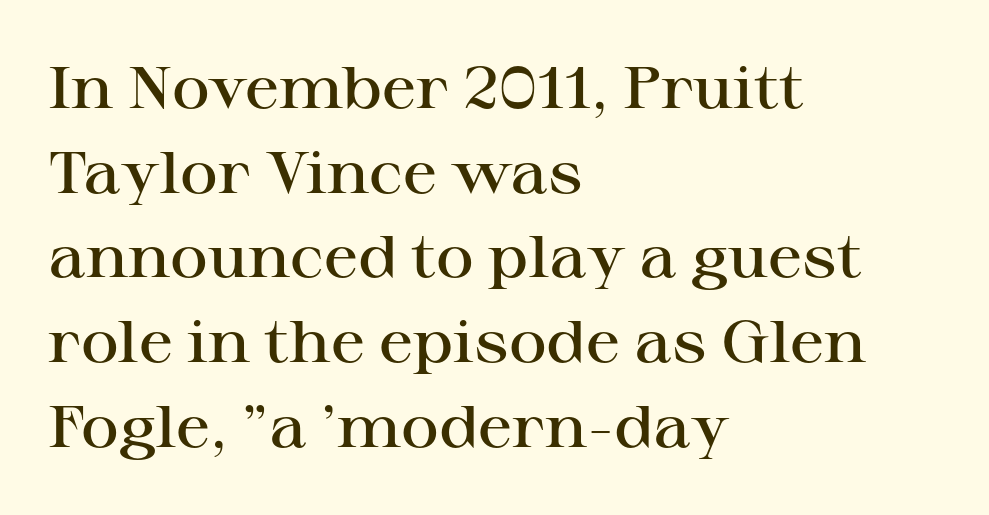
{"serif": "yes", "italic": "no", "bold": "semi", "weight": "semibold", "width": "wide", "stroke_contrast": "high", "x_height": "medium", "monospaced": "no", "underline": "no", "align": "left", "line_spacing": "normal", "line_spacing_ratio": 1.46, "letter_spacing": "normal", "letter_spacing_em": 0.0, "glyph_px": 58}
